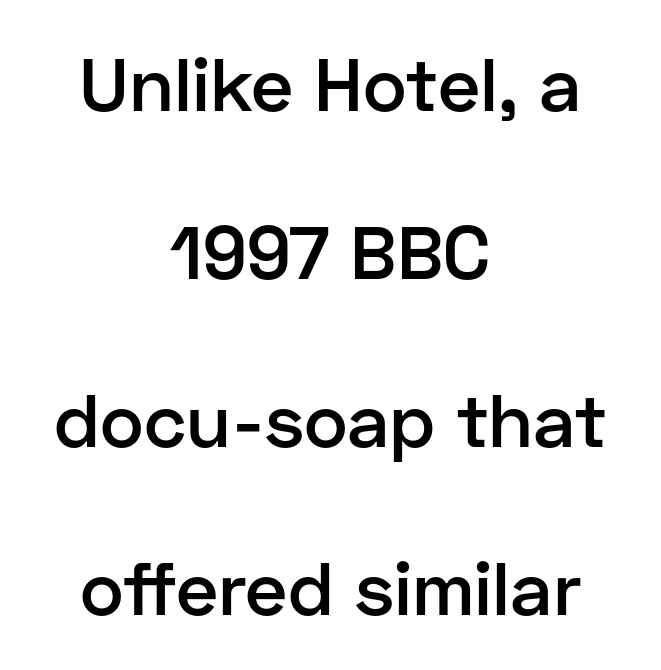
The image shows 75 px semibold sans-serif type, upright; set centered, loose line spacing (2.24x), normal letter spacing, not underlined; low stroke contrast and a medium x-height.
